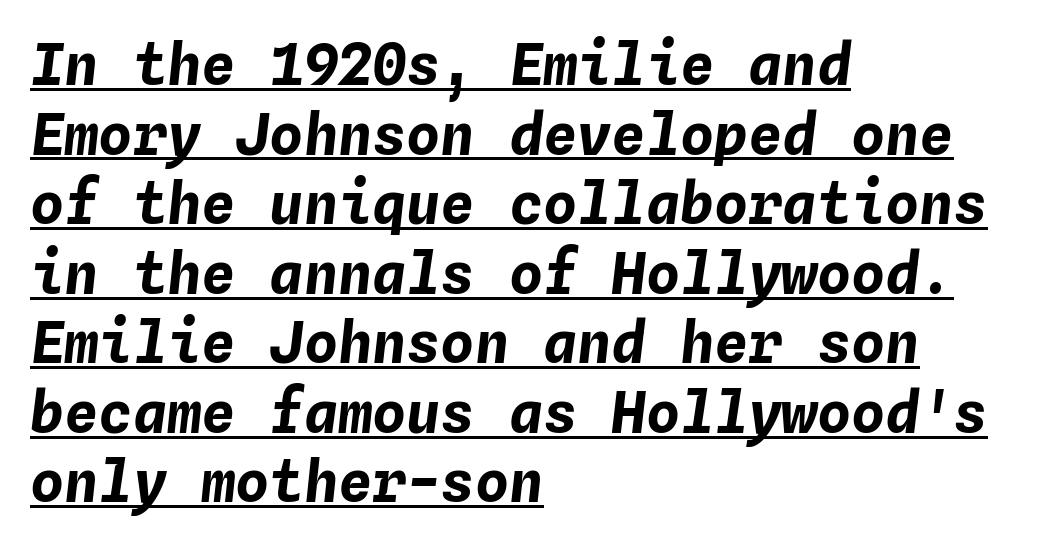
The rendering keeps characters at their native spacing. The string is rendered with underlining switched on. A classic flush-left, rag-right setting is used for this passage. The rendering uses typewriter-style spacing with identical character cells. The typesetting leans heavy: a genuine bold.
